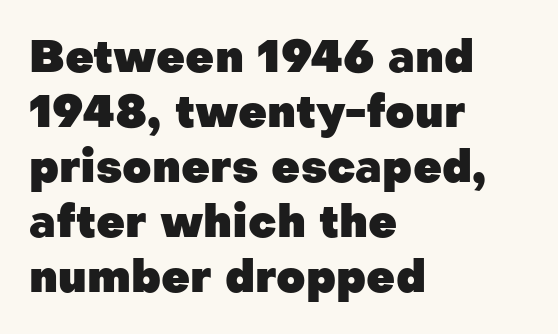
The image shows 45 px heavy sans-serif type, upright; set left-aligned, line spacing 1.22x, normal letter spacing, not underlined; low stroke contrast and a medium x-height.
